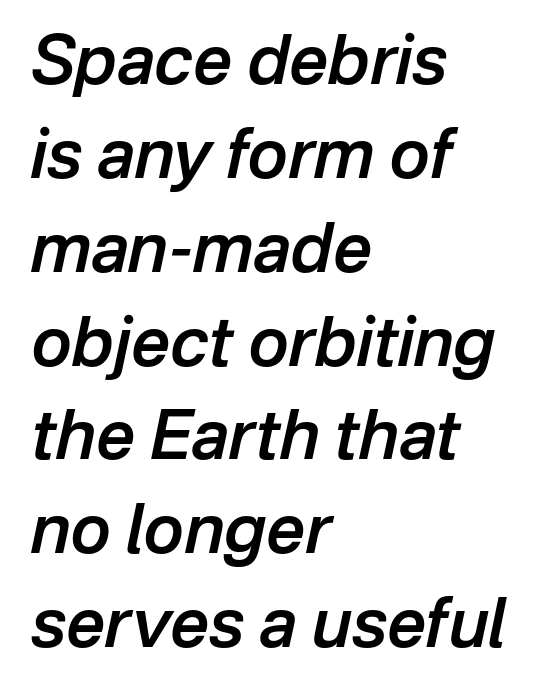
{"italic": "yes", "lean": "right", "slant_degrees": 12, "bold": "semi", "weight": "semibold", "width": "normal", "stroke_contrast": "low", "x_height": "medium", "monospaced": "no", "underline": "no", "align": "left", "line_spacing": "normal", "line_spacing_ratio": 1.38, "letter_spacing": "normal", "letter_spacing_em": 0.0, "glyph_px": 68}
